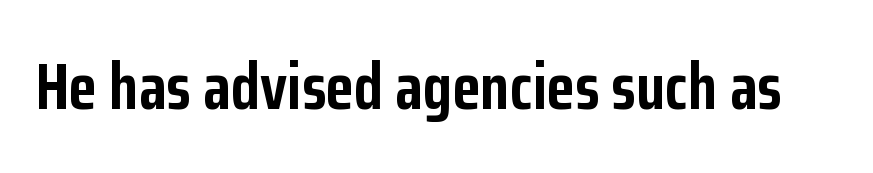
The image shows 65 px semibold, condensed sans-serif type, upright; set normal letter spacing, not underlined; low stroke contrast and a medium x-height.
